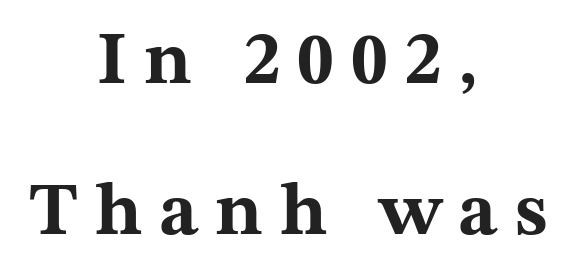
The image shows 74 px bold, wide serif type, upright; set centered, loose line spacing (2.04x), unusually wide letter spacing (+0.23 em), not underlined; medium stroke contrast and a medium x-height.
